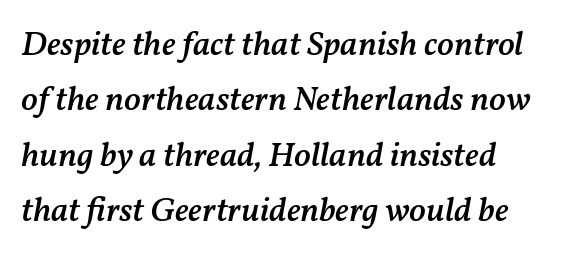
Q: Is the text bold? A: Semi-bold.
Q: Is the text italic (slanted)? A: Yes, it leans right by about 11 degrees.
Q: Is the text underlined? A: No.
Q: Is the spacing between letters normal or unusually wide? A: Normal.
Q: Is the spacing between lines tight, normal or loose? A: Normal.
Q: Width (condensed, normal, or wide)? A: Normal.
Q: Stroke contrast? A: Medium.
Q: x-height? A: Medium.
Q: Monospaced? A: No.
